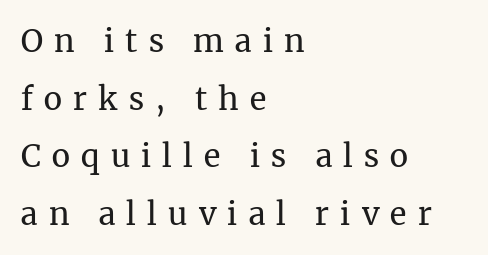
Q: Is the text bold? A: No.
Q: Is the text italic (slanted)? A: No, it is upright.
Q: Is the typeface a serif or a sans-serif typeface? A: Serif.
Q: Is the text underlined? A: No.
Q: How is the paragraph aligned? A: Left-aligned.
Q: Is the spacing between letters normal or unusually wide? A: Unusually wide.
Q: Width (condensed, normal, or wide)? A: Normal.
Q: Stroke contrast? A: Medium.
Q: x-height? A: Medium.
Q: Monospaced? A: No.
